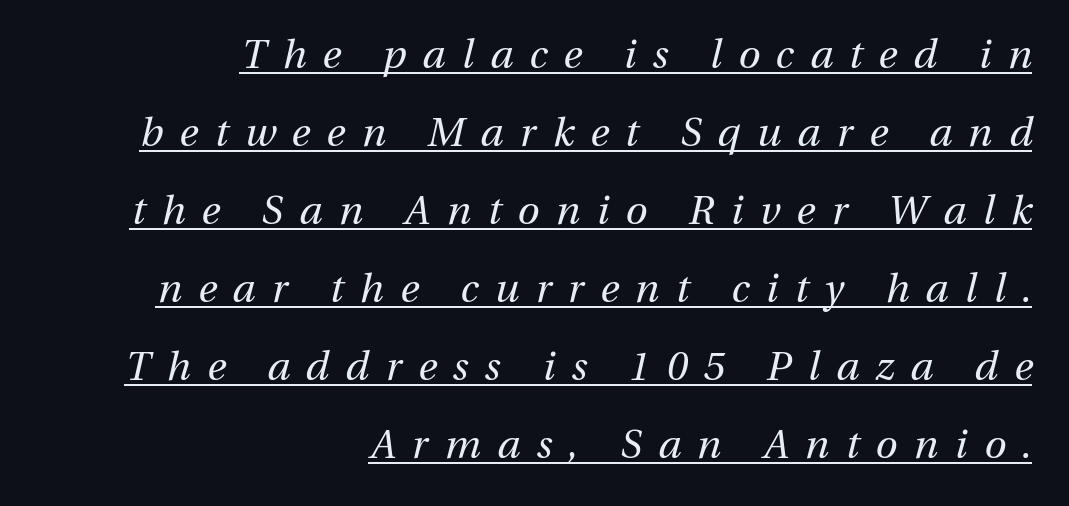
The image shows 40 px regular-weight type, italic (leaning right); set right-aligned, loose line spacing (1.95x), unusually wide letter spacing (+0.41 em), underlined; medium stroke contrast and a medium x-height.
